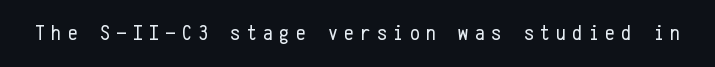
{"italic": "no", "bold": "no", "underline": "no", "letter_spacing": "wide", "letter_spacing_em": 0.29, "glyph_px": 22}
